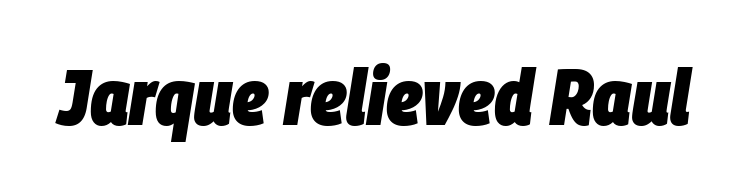
The image shows 79 px heavy, condensed type, italic (leaning right); set normal letter spacing, not underlined; low stroke contrast and a large x-height.
